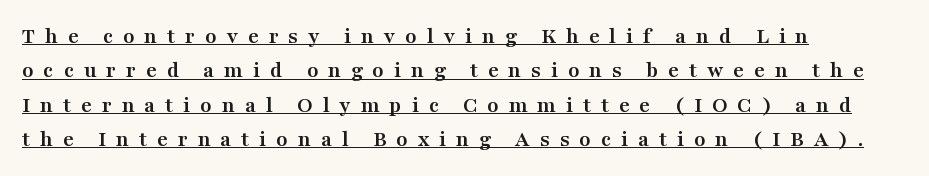
Q: Is the text bold? A: Yes.
Q: Is the text italic (slanted)? A: No, it is upright.
Q: Is the text underlined? A: Yes.
Q: How is the paragraph aligned? A: Left-aligned.
Q: Is the spacing between letters normal or unusually wide? A: Unusually wide.
Q: Is the spacing between lines tight, normal or loose? A: Normal.
